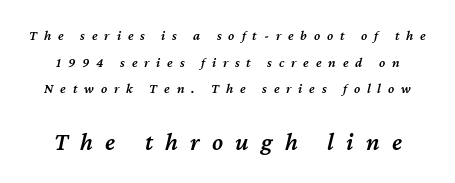
The image shows 25 px text type, italic (leaning right); set loose line spacing (1.9x), unusually wide letter spacing (+0.49 em), not underlined; the second (bottom) block is 1.79x larger.
